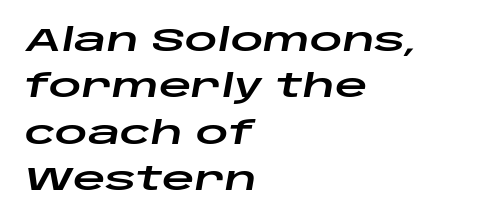
Q: Is the text italic (slanted)? A: Yes, it leans right by about 10 degrees.
Q: Is the text underlined? A: No.
Q: How is the paragraph aligned? A: Left-aligned.
Q: Is the spacing between letters normal or unusually wide? A: Normal.
Q: Is the spacing between lines tight, normal or loose? A: Normal.
Q: Width (condensed, normal, or wide)? A: Wide.
Q: Stroke contrast? A: Low.
Q: x-height? A: Large.
Q: Monospaced? A: No.
